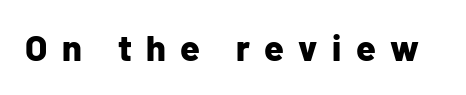
Nothing sits at the stroke ends, so this counts as sans-serif. The specimen omits any rule beneath the text block's lines. Notice how thick the strokes are: this is what a full bold looks like. Words appear elongated and porous because spacing is wide.
